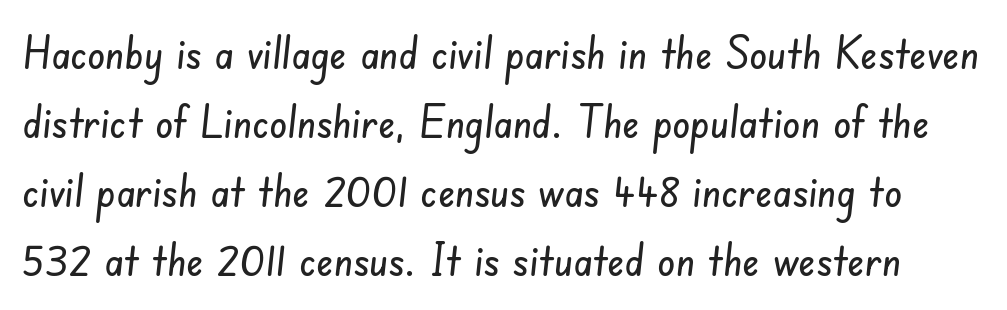
The rendering shows plain stroke endings on the letterforms — a sans-serif design. You could not count columns in this text — the font is proportionally spaced. The letterforms sit shoulder to shoulder at normal distance. The foot of each line stays bare and open.
